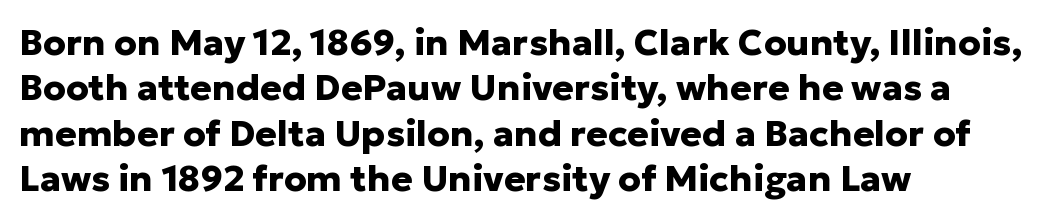
Q: Is the text bold? A: Yes.
Q: Is the text italic (slanted)? A: No, it is upright.
Q: Is the typeface a serif or a sans-serif typeface? A: Sans-serif.
Q: Is the text underlined? A: No.
Q: How is the paragraph aligned? A: Left-aligned.
Q: Is the spacing between letters normal or unusually wide? A: Normal.
Q: Is the spacing between lines tight, normal or loose? A: Normal.
Q: Width (condensed, normal, or wide)? A: Normal.
Q: Stroke contrast? A: Low.
Q: x-height? A: Medium.
Q: Monospaced? A: No.
